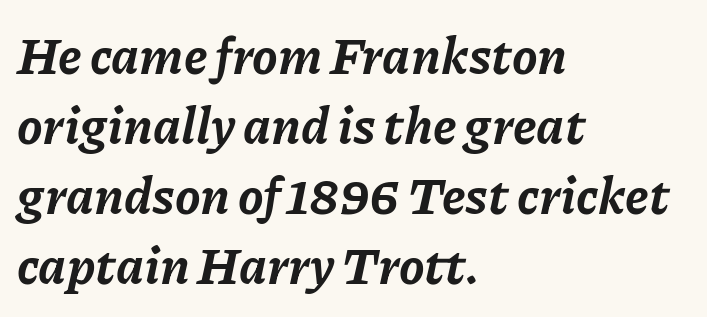
Horizontally, the lines are justified to the leading edge only. These lines sit exactly where default settings would place them. A typesetter would call this proportional, since set widths differ per character. The axis of the letterforms is tilted away from vertical.
